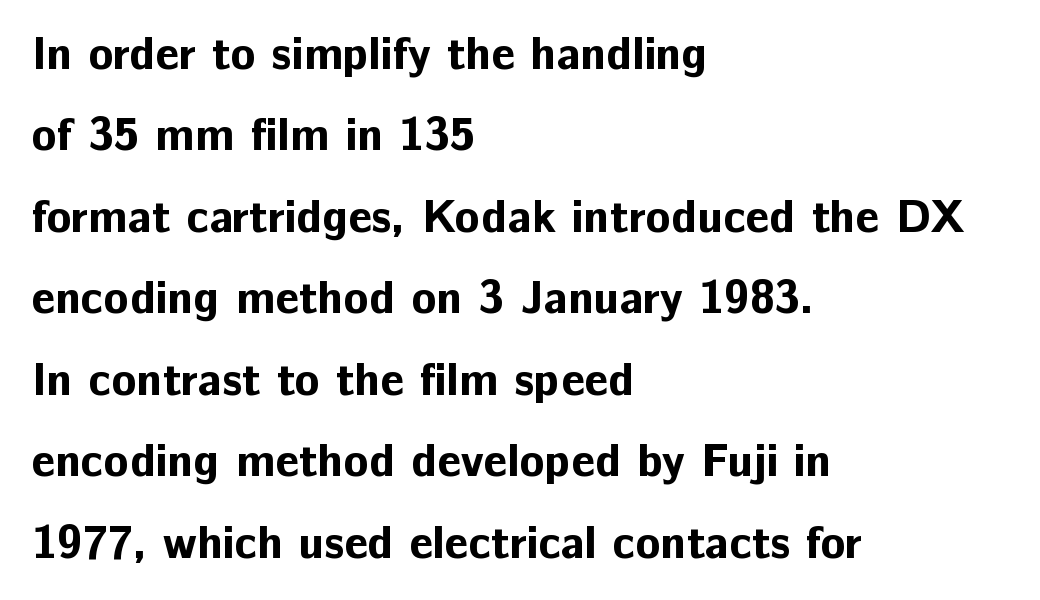
Q: Is the text bold? A: Yes.
Q: Is the text italic (slanted)? A: No, it is upright.
Q: Is the typeface a serif or a sans-serif typeface? A: Sans-serif.
Q: Is the text underlined? A: No.
Q: How is the paragraph aligned? A: Left-aligned.
Q: Is the spacing between letters normal or unusually wide? A: Normal.
Q: Width (condensed, normal, or wide)? A: Normal.
Q: Stroke contrast? A: Low.
Q: x-height? A: Medium.
Q: Monospaced? A: No.
